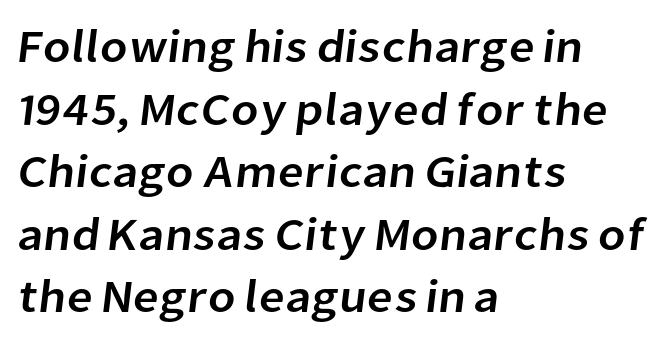
The image shows 46 px sans-serif type; set left-aligned, normal line spacing (1.36x), normal letter spacing, not underlined; low stroke contrast and a medium x-height.
